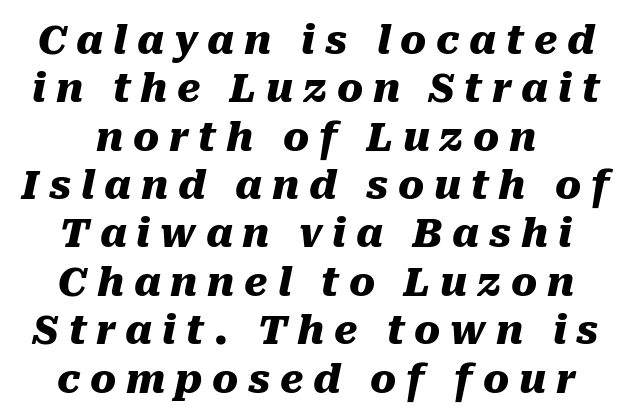
Is the type slanted? Yes — the strokes lean at a clear angle. Each letter keeps its own natural width here, so spacing adapts to shape. Heavy-handed strokes throughout: this text is bold. Lines of text with bare space underneath. Inter-character spacing is expanded well beyond the font's built-in metrics.
